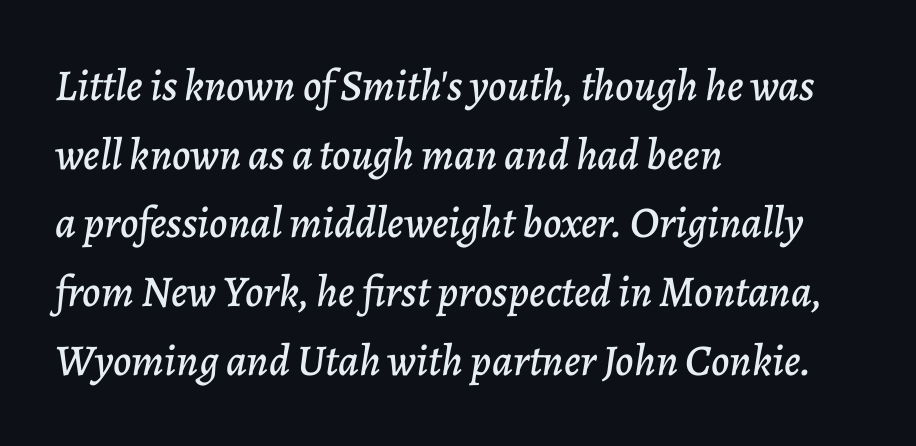
All the whitespace from short lines collects on the right. A clean baseline with only descenders dipping below it. Students, observe: this is what conventionally led text looks like. Think of a printed novel: that variable character pitch is what you see here. The axis of the letterforms is tilted away from vertical.
